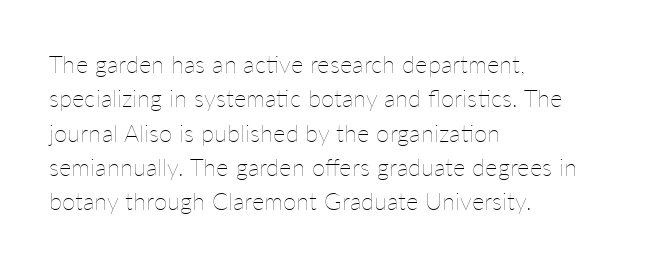
Q: Is the text bold? A: No.
Q: Is the text italic (slanted)? A: No, it is upright.
Q: Is the text underlined? A: No.
Q: How is the paragraph aligned? A: Left-aligned.
Q: Is the spacing between letters normal or unusually wide? A: Normal.
Q: Is the spacing between lines tight, normal or loose? A: Normal.
